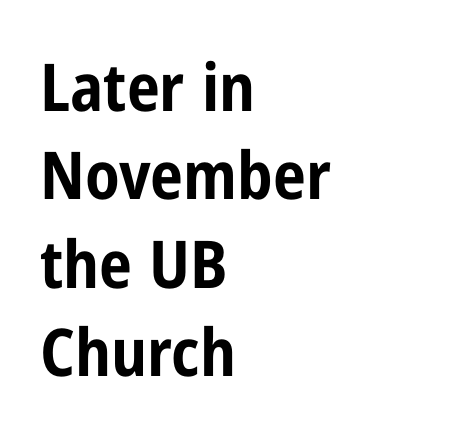
Q: Is the text bold? A: Yes.
Q: Is the text italic (slanted)? A: No, it is upright.
Q: Is the typeface a serif or a sans-serif typeface? A: Sans-serif.
Q: Is the text underlined? A: No.
Q: How is the paragraph aligned? A: Left-aligned.
Q: Is the spacing between letters normal or unusually wide? A: Normal.
Q: Is the spacing between lines tight, normal or loose? A: Normal.
Q: Width (condensed, normal, or wide)? A: Condensed.
Q: Stroke contrast? A: Low.
Q: x-height? A: Medium.
Q: Monospaced? A: No.
